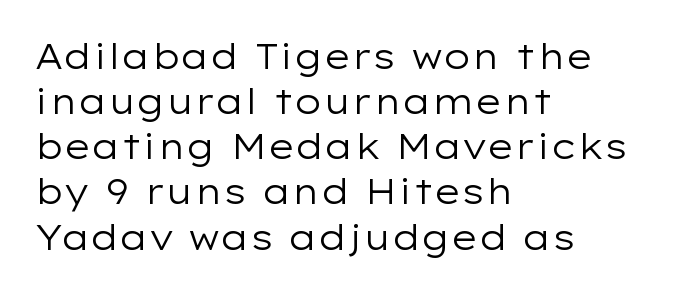
{"serif": "no", "italic": "no", "bold": "no", "weight": "regular", "width": "wide", "stroke_contrast": "low", "x_height": "medium", "monospaced": "no", "underline": "no", "align": "left", "line_spacing": "normal", "line_spacing_ratio": 1.29, "letter_spacing": "normal", "letter_spacing_em": 0.0, "glyph_px": 35}
